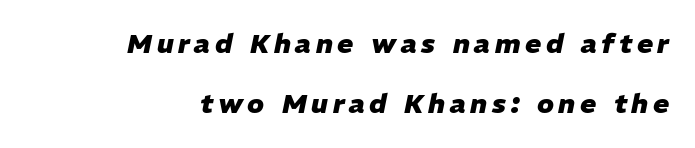
{"italic": "yes", "lean": "right", "slant_degrees": 11, "bold": "yes", "underline": "no", "align": "right", "line_spacing": "loose", "line_spacing_ratio": 2.24, "glyph_px": 27}
